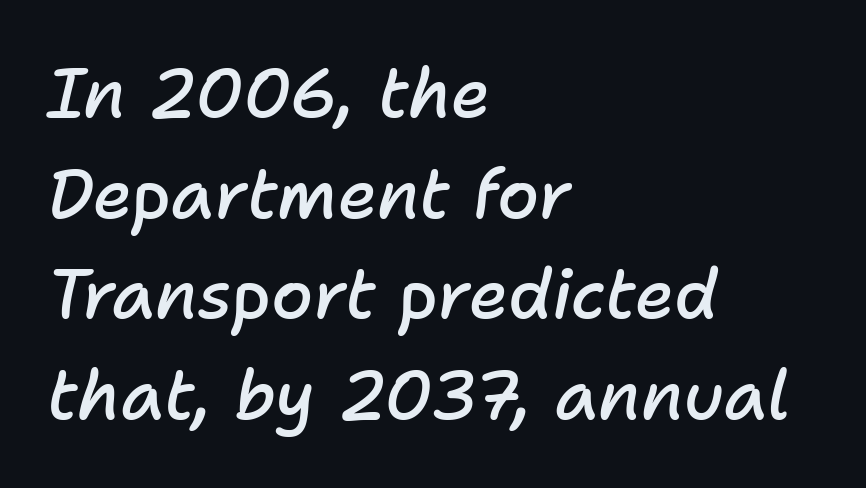
{"italic": "yes", "lean": "right", "slant_degrees": 11, "bold": "semi", "weight": "semibold", "width": "normal", "stroke_contrast": "low", "x_height": "medium", "monospaced": "no", "underline": "no", "align": "left", "line_spacing": "normal", "line_spacing_ratio": 1.48, "letter_spacing": "normal", "letter_spacing_em": 0.0, "glyph_px": 68}
